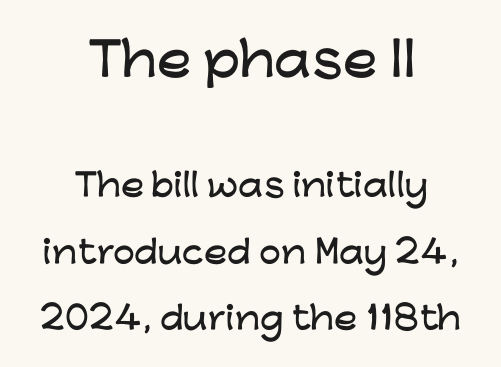
{"serif": "no", "italic": "no", "width": "wide", "stroke_contrast": "low", "x_height": "medium", "monospaced": "no", "underline": "no", "align": "center", "line_spacing": "loose", "line_spacing_ratio": 2.14, "letter_spacing": "normal", "letter_spacing_em": 0.0, "larger_block": "first", "size_ratio": 1.48, "glyph_px": 46}
